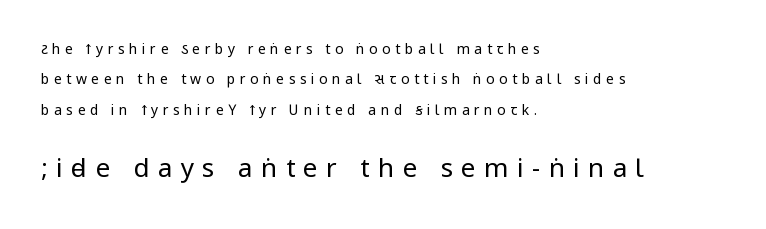
The image shows 26 px text type, upright; set left-aligned, loose line spacing (2.17x), unusually wide letter spacing (+0.32 em), not underlined; the second (bottom) block is 1.86x larger.
